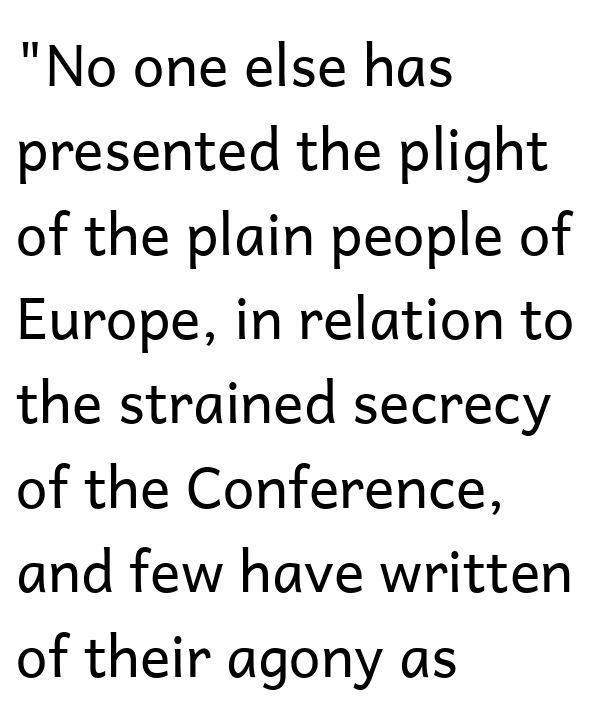
The image shows 57 px regular-weight sans-serif type, upright; set left-aligned, normal line spacing (1.48x), normal letter spacing, not underlined; low stroke contrast and a medium x-height.
